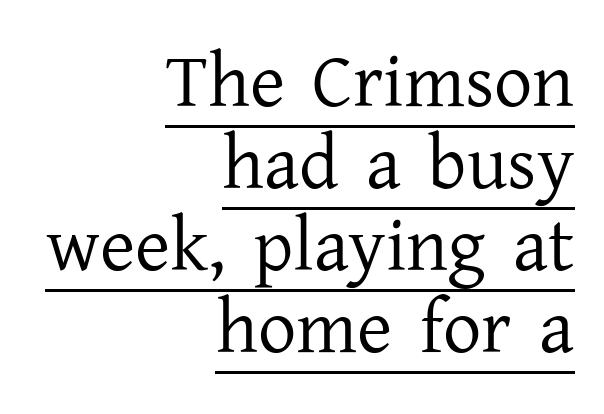
{"serif": "yes", "italic": "no", "bold": "no", "weight": "regular", "width": "normal", "stroke_contrast": "low", "x_height": "medium", "monospaced": "no", "underline": "yes", "align": "right", "line_spacing": "tight", "line_spacing_ratio": 1.08, "letter_spacing": "normal", "letter_spacing_em": 0.0, "glyph_px": 76}
